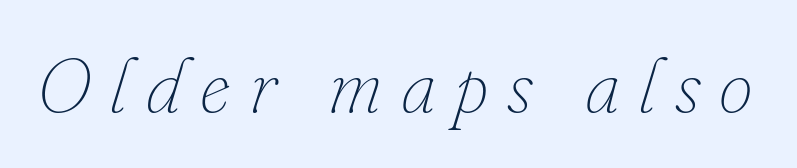
The string is rendered with underlining switched off. A typesetter would call this proportional, since set widths differ per character. Display-style spreading of the glyphs; the letterfit is very open. Slanted lettering throughout. Think standard paragraph weight, or any step lighter than that.
